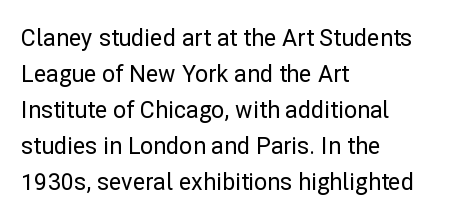
The passage shown has conventional tracking throughout. The axis of the letterforms is exactly vertical. In CSS terms this would be text-align: left. The area under the type is left untouched.
